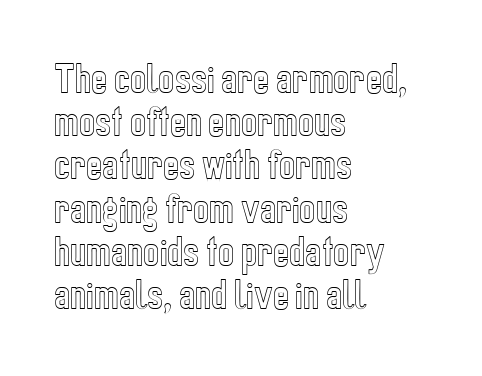
The image shows 34 px condensed type, upright; set left-aligned, normal line spacing (1.27x), normal letter spacing, not underlined; a medium x-height.
